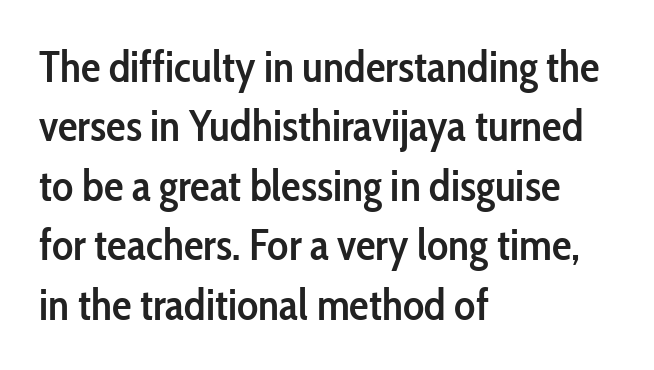
The image shows 44 px semibold, condensed sans-serif type, upright; set left-aligned, normal line spacing (1.35x), normal letter spacing, not underlined; low stroke contrast and a medium x-height.
